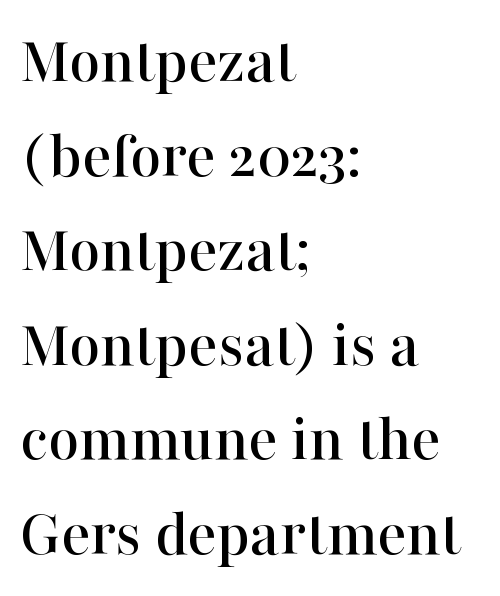
Nobody drew a line under any word here. Reading down the column, the eye jumps a familiar distance to each next line. What kind of face is this? One with serifs. Leftover space on each line is placed entirely after the last word.
